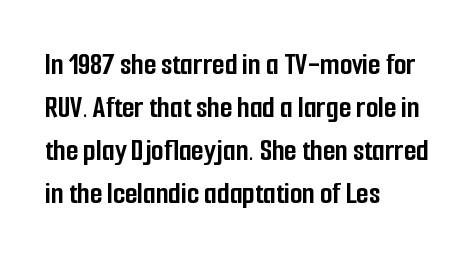
Q: Is the text bold? A: Yes.
Q: Is the text italic (slanted)? A: No, it is upright.
Q: Is the typeface a serif or a sans-serif typeface? A: Sans-serif.
Q: Is the text underlined? A: No.
Q: How is the paragraph aligned? A: Left-aligned.
Q: Is the spacing between letters normal or unusually wide? A: Normal.
Q: Is the spacing between lines tight, normal or loose? A: Normal.
Q: Width (condensed, normal, or wide)? A: Condensed.
Q: Stroke contrast? A: Low.
Q: x-height? A: Medium.
Q: Monospaced? A: No.
